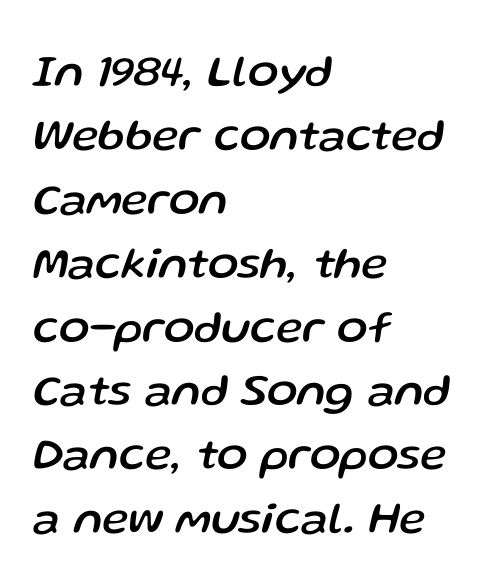
The image shows 45 px text type, italic (leaning right); set left-aligned, normal line spacing (1.42x), normal letter spacing, not underlined; low stroke contrast and a medium x-height.
